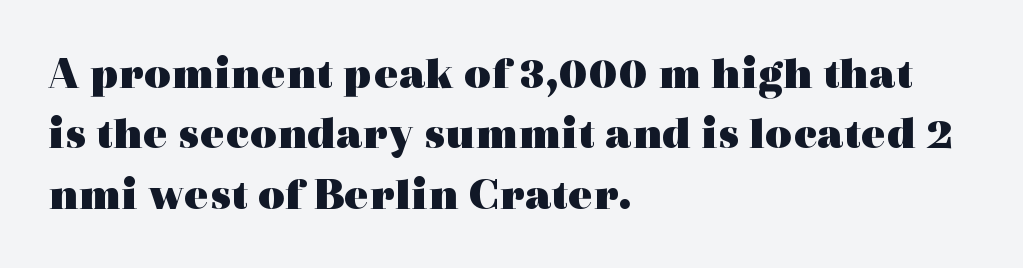
The lines in this sample share a left origin and differ only in where they stop. No extra tracking has been applied to these lines. Heavy-handed strokes throughout: this text is bold. The lines sit at an ordinary, default distance from one another.
